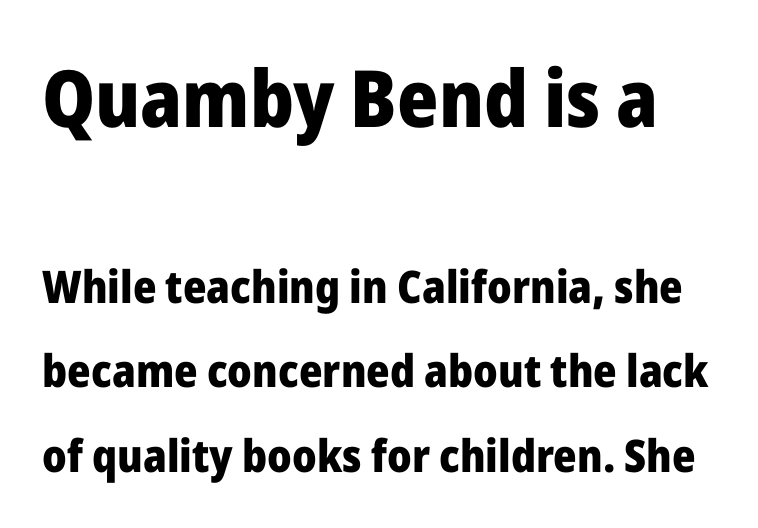
A roman cut, with each character standing at attention. Between these two stacked blocks, the higher one wins on size. Here the glyphs are tracked normally, forming tight word shapes. The passage shown is not underscored anywhere.
